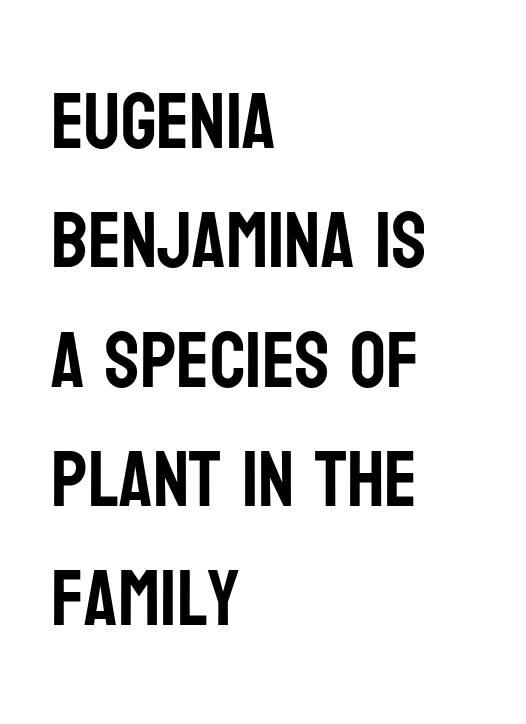
{"serif": "no", "italic": "no", "width": "condensed", "stroke_contrast": "low", "x_height": "large", "monospaced": "no", "underline": "no", "align": "left", "line_spacing": "normal", "line_spacing_ratio": 1.51, "letter_spacing": "normal", "letter_spacing_em": 0.0, "glyph_px": 79}
